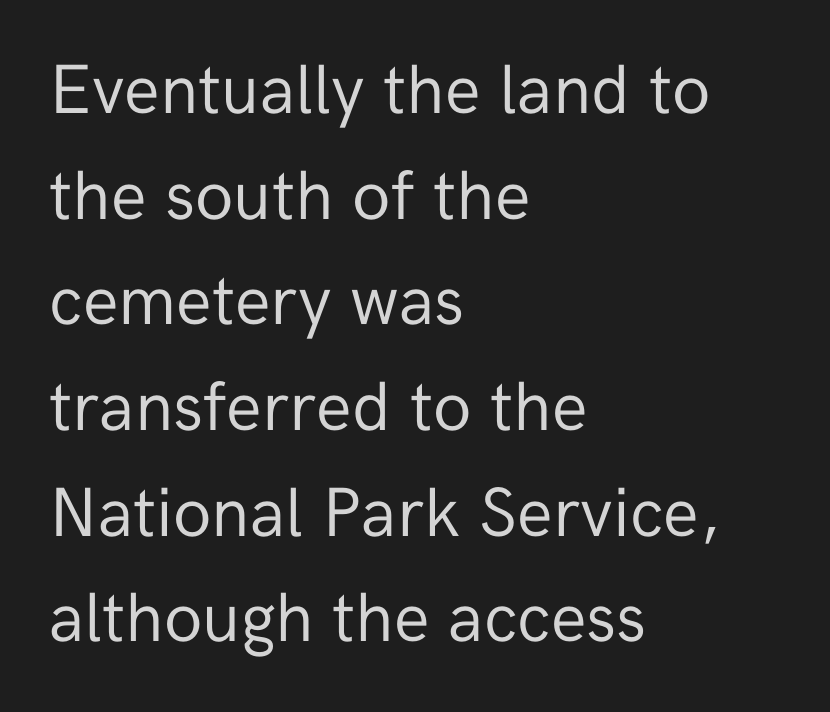
The ragged edge is on the right, which tells us the setting is flush left. Classification — sans serif. Words appear dense and cohesive because spacing is normal. The block of text has a typical density, with ordinary space between rows. Stems here are at most as thick as an everyday book face. Anything drawn beneath the words? Only blank space.
